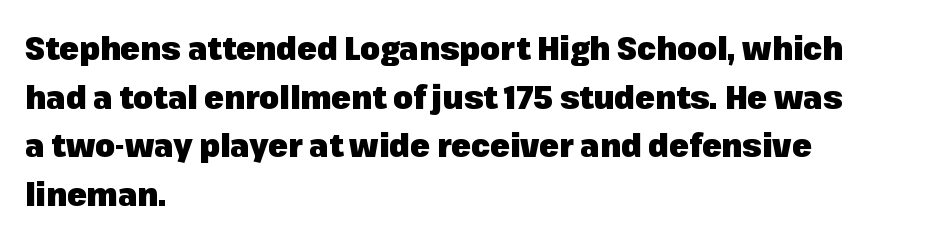
Posture: straight, roman, zero tilt. Look at the bottom of the vertical strokes: they stop flat, with no serifs. Letters rest on an invisible, unmarked baseline. The passage shown is typed in a proportional face where columns would drift. Heft: maximum for text — a bold.
